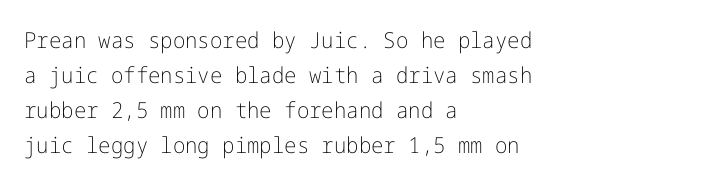
Every stem runs plumb, perpendicular to the baseline. Ink coverage per letter is moderate at most. Does extra space separate the letters? No, they use regular spacing. Line starts are locked; line ends wander. If you measured baseline to baseline, you'd find a middling distance.
